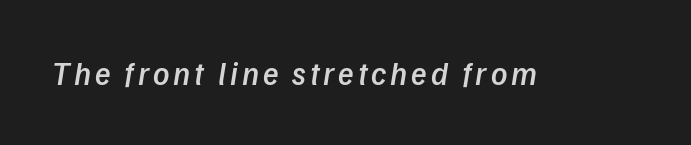
You can tell it's italic because the verticals aren't actually vertical. The strip under each line holds only bare page. Here the designer chose a conventional face with non-uniform glyph widths. These lines carry some extra weight — a demibold, not a full bold.
